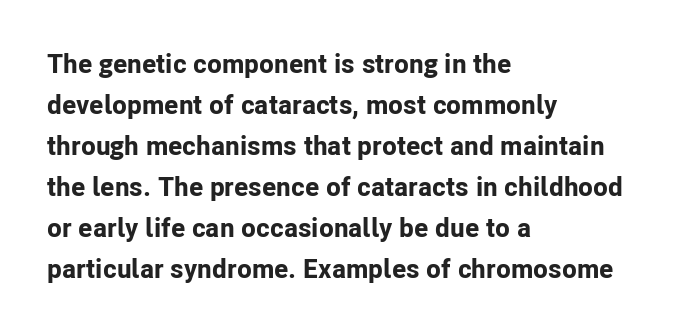
{"italic": "no", "bold": "yes", "underline": "no", "align": "left", "line_spacing": "normal", "line_spacing_ratio": 1.52, "letter_spacing": "normal", "letter_spacing_em": 0.0, "glyph_px": 27}
